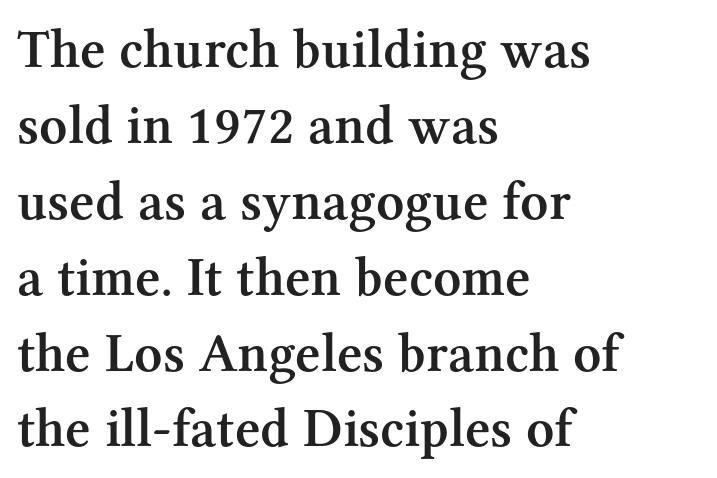
{"serif": "yes", "italic": "no", "bold": "semi", "weight": "semibold", "width": "normal", "stroke_contrast": "medium", "x_height": "medium", "monospaced": "no", "underline": "no", "align": "left", "line_spacing": "normal", "line_spacing_ratio": 1.38, "letter_spacing": "normal", "letter_spacing_em": 0.0, "glyph_px": 55}
